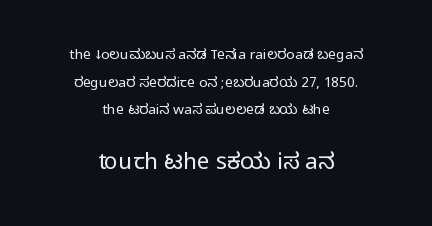
The image shows 23 px text type, upright; set centered, loose line spacing (1.97x), normal letter spacing, not underlined; the second (bottom) block is 1.64x larger.
